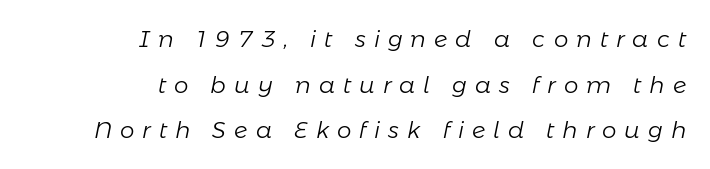
{"italic": "yes", "lean": "right", "slant_degrees": 11, "bold": "no", "underline": "no", "align": "right", "line_spacing": "loose", "line_spacing_ratio": 1.98, "letter_spacing": "wide", "letter_spacing_em": 0.35, "glyph_px": 23}
